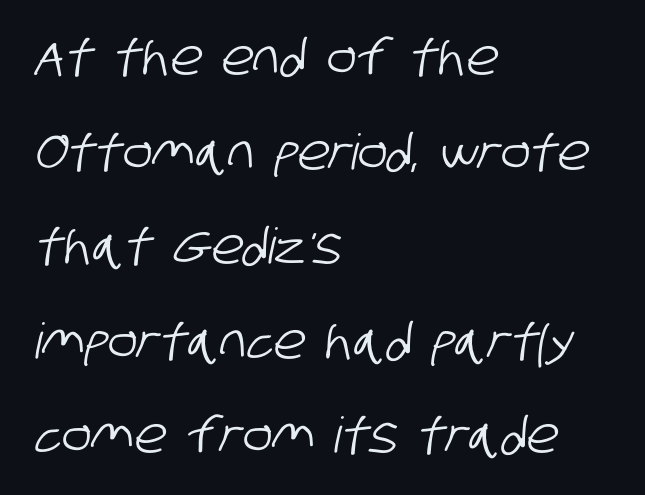
Q: Is the typeface a serif or a sans-serif typeface? A: Sans-serif.
Q: Is the text underlined? A: No.
Q: How is the paragraph aligned? A: Left-aligned.
Q: Is the spacing between letters normal or unusually wide? A: Normal.
Q: Is the spacing between lines tight, normal or loose? A: Loose.
Q: Width (condensed, normal, or wide)? A: Condensed.
Q: Stroke contrast? A: Low.
Q: x-height? A: Large.
Q: Monospaced? A: No.
